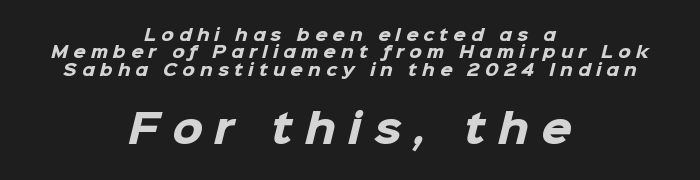
How are the letters spaced? Widely, with obvious added tracking. How heavy is the stroke? Heavy — this is a bold. Casual observation: everything's sitting right in the middle. Character widths vary here, with narrow letters taking less room than wide ones. Just letters on the line, the space beneath them empty.
